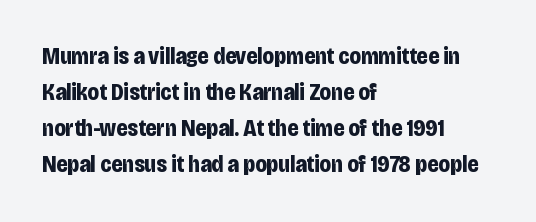
{"italic": "no", "bold": "yes", "underline": "no", "align": "left", "line_spacing": "normal", "line_spacing_ratio": 1.57, "letter_spacing": "normal", "letter_spacing_em": 0.0, "glyph_px": 23}
